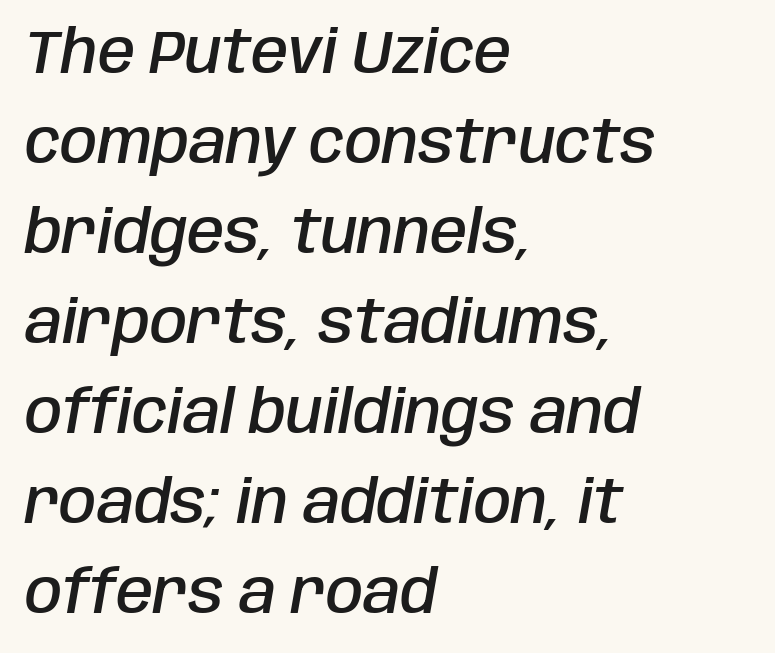
{"italic": "yes", "lean": "right", "slant_degrees": 10, "bold": "semi", "weight": "semibold", "width": "condensed", "stroke_contrast": "low", "x_height": "large", "monospaced": "no", "underline": "no", "align": "left", "line_spacing": "normal", "line_spacing_ratio": 1.5, "letter_spacing": "normal", "letter_spacing_em": 0.0, "glyph_px": 60}
